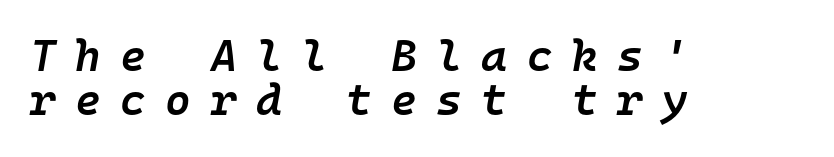
Q: Is the text bold? A: Semi-bold.
Q: Is the text italic (slanted)? A: Yes, it leans right by about 10 degrees.
Q: Is the text underlined? A: No.
Q: How is the paragraph aligned? A: Left-aligned.
Q: Is the spacing between letters normal or unusually wide? A: Unusually wide.
Q: Is the spacing between lines tight, normal or loose? A: Tight.
Q: Width (condensed, normal, or wide)? A: Normal.
Q: Stroke contrast? A: Low.
Q: x-height? A: Medium.
Q: Monospaced? A: Yes.
